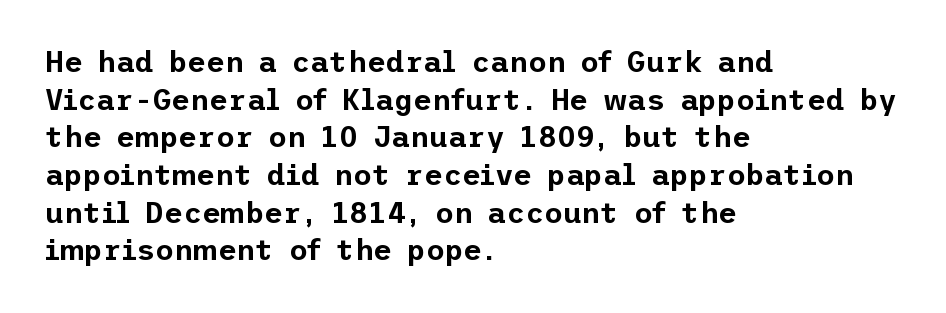
The image shows 29 px sans-serif type, upright; set left-aligned, normal line spacing (1.3x), normal letter spacing, not underlined; low stroke contrast and a medium x-height.
